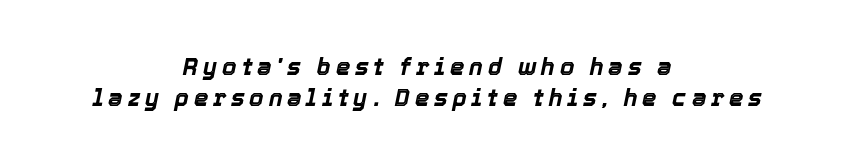
The passage shown is not underscored anywhere. This block has exactly the height ordinary leading produces. Honestly, the letter spacing is so wide it's the main thing you notice. Weight check: bold — yes, fully. Does the copy run flush right? No — it is centered line by line. Designer's note — italics engaged.
